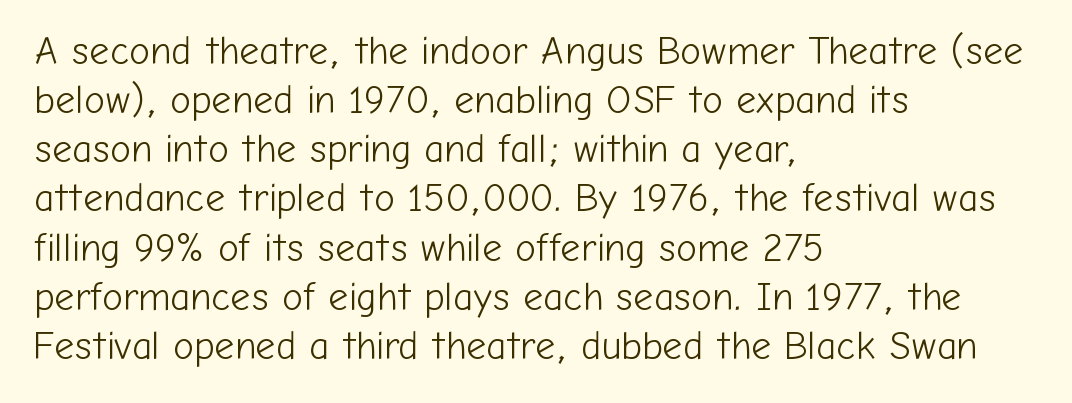
Regarding serifs, this sample does without them. Does extra space separate the letters? No, they use regular spacing. Is this a fixed-width face? No — the glyphs have proportional, varying widths. These lines sit exactly where default settings would place them.
